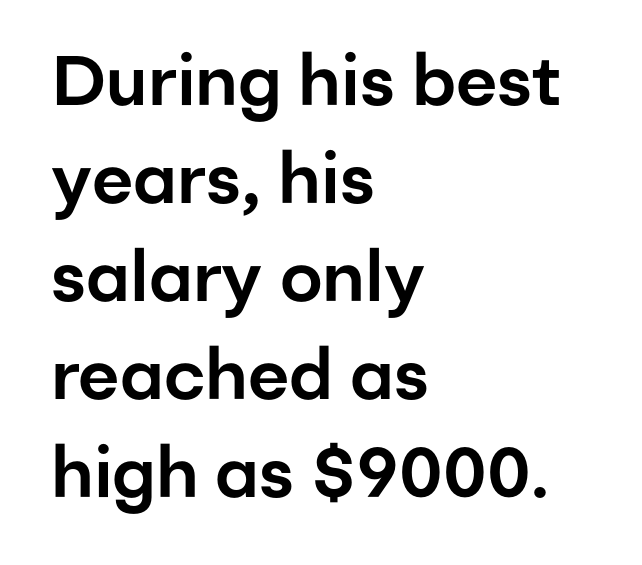
{"serif": "no", "italic": "no", "width": "normal", "stroke_contrast": "low", "x_height": "medium", "monospaced": "no", "underline": "no", "align": "left", "line_spacing": "normal", "line_spacing_ratio": 1.4, "letter_spacing": "normal", "letter_spacing_em": 0.0, "glyph_px": 70}
